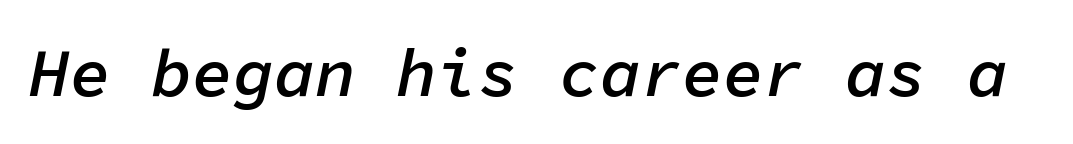
Honestly, the letter spacing is just normal — you wouldn't notice it. Each row of text sits above clean, open space. When letters slant like this, we call the style italic. The face used here is monospaced, like something from a code editor. The characters look somewhat weighty, a semibold short of true bold.
